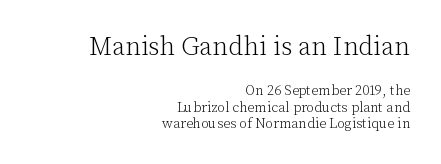
Is the letter spacing exaggerated? No — it looks like the ordinary default. Heft: none added — not bold. Letters rest on an invisible, unmarked baseline. Nope, not italic — everything's standing straight. Horizontally, the lines are justified to the trailing edge only. Typesetter's note — upper block bumped up in size, lower block left smaller.
